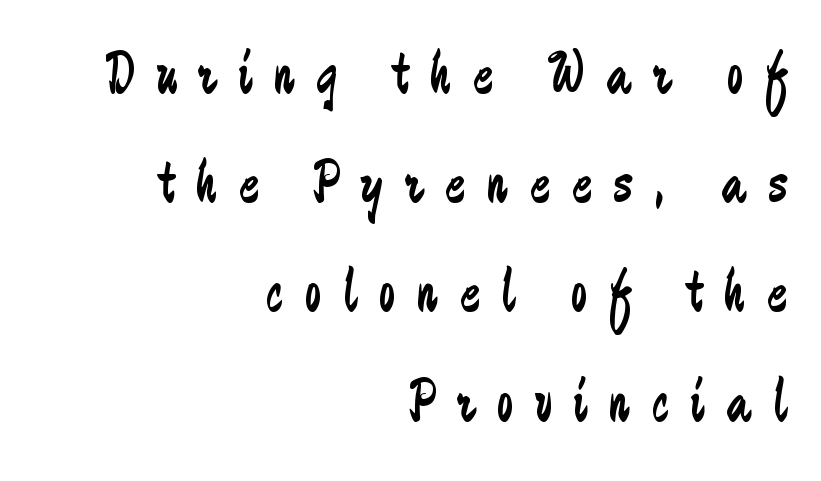
Looks like regular typesetting: each glyph gets only the width it needs. The horizontal fit of the characters is loose and conspicuously gappy. Think standard paragraph weight, or any step lighter than that.
